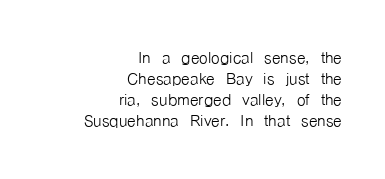
Q: Is the text bold? A: No.
Q: Is the text italic (slanted)? A: No, it is upright.
Q: Is the text underlined? A: No.
Q: How is the paragraph aligned? A: Right-aligned.
Q: Is the spacing between letters normal or unusually wide? A: Normal.
Q: Is the spacing between lines tight, normal or loose? A: Tight.
